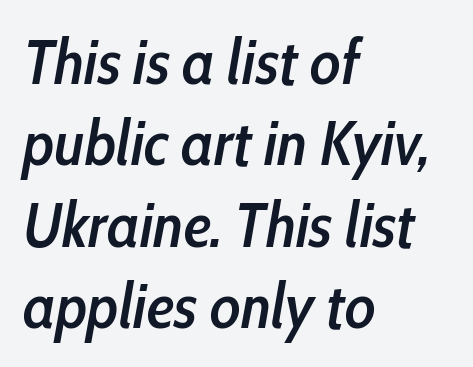
The image shows 63 px semibold, condensed type, italic (leaning right); set left-aligned, normal line spacing (1.29x), normal letter spacing, not underlined; low stroke contrast and a medium x-height.
